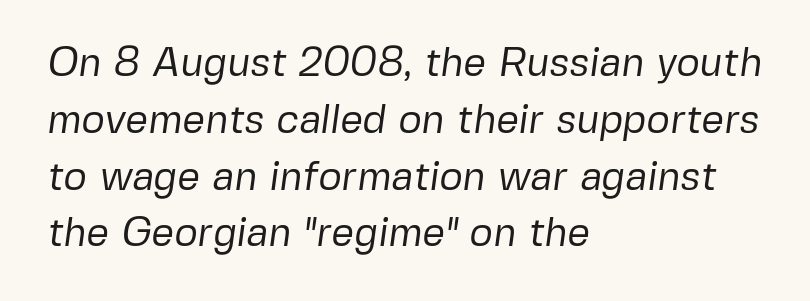
Q: Is the text bold? A: No.
Q: Is the typeface a serif or a sans-serif typeface? A: Sans-serif.
Q: Is the text underlined? A: No.
Q: How is the paragraph aligned? A: Left-aligned.
Q: Is the spacing between letters normal or unusually wide? A: Normal.
Q: Is the spacing between lines tight, normal or loose? A: Normal.
Q: Width (condensed, normal, or wide)? A: Normal.
Q: Stroke contrast? A: Low.
Q: x-height? A: Medium.
Q: Monospaced? A: No.
